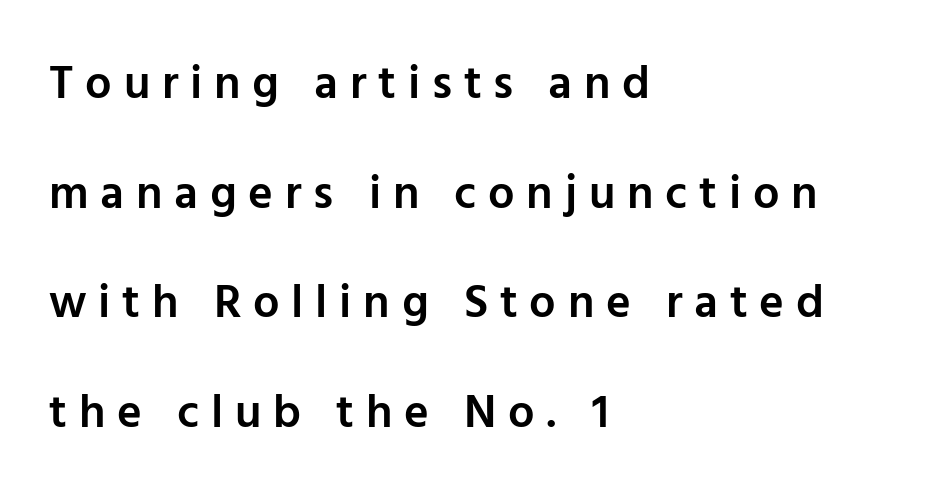
Q: Is the text bold? A: Semi-bold.
Q: Is the text italic (slanted)? A: No, it is upright.
Q: Is the typeface a serif or a sans-serif typeface? A: Sans-serif.
Q: Is the text underlined? A: No.
Q: How is the paragraph aligned? A: Left-aligned.
Q: Is the spacing between letters normal or unusually wide? A: Unusually wide.
Q: Is the spacing between lines tight, normal or loose? A: Loose.
Q: Width (condensed, normal, or wide)? A: Normal.
Q: Stroke contrast? A: Low.
Q: x-height? A: Medium.
Q: Monospaced? A: No.
